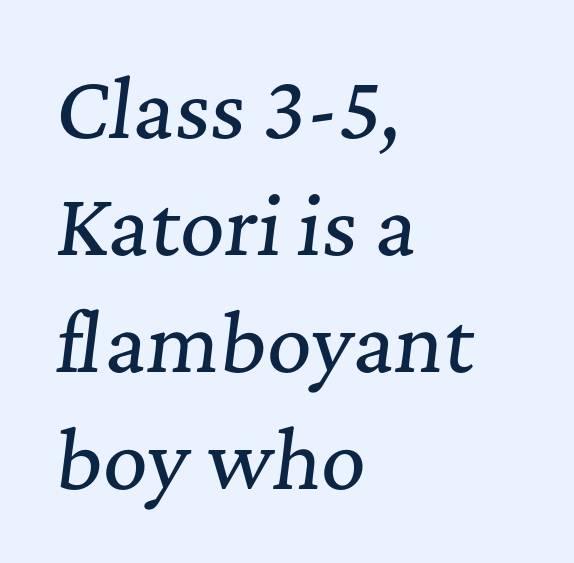
The image shows 77 px serif type, italic (leaning right); set left-aligned, normal line spacing (1.52x), normal letter spacing, not underlined; medium stroke contrast and a medium x-height.
